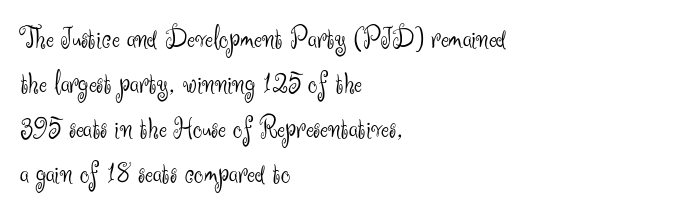
Q: Is the text bold? A: No.
Q: Is the text italic (slanted)? A: No, it is upright.
Q: Is the typeface a serif or a sans-serif typeface? A: Sans-serif.
Q: Is the text underlined? A: No.
Q: How is the paragraph aligned? A: Left-aligned.
Q: Is the spacing between letters normal or unusually wide? A: Normal.
Q: Is the spacing between lines tight, normal or loose? A: Normal.
Q: Width (condensed, normal, or wide)? A: Normal.
Q: Stroke contrast? A: Medium.
Q: x-height? A: Small.
Q: Monospaced? A: No.
